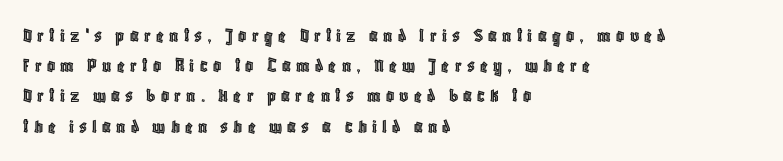
{"italic": "no", "underline": "no", "align": "left", "line_spacing": "normal", "line_spacing_ratio": 1.51, "letter_spacing": "wide", "letter_spacing_em": 0.26, "glyph_px": 20}
